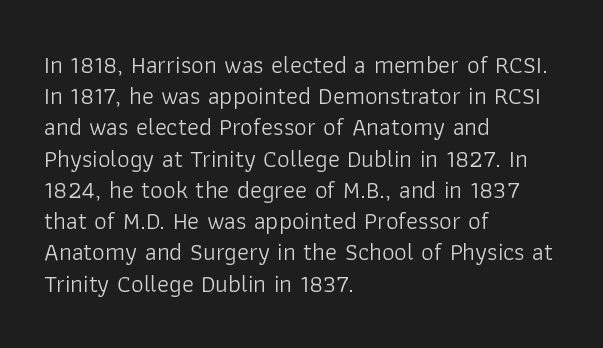
{"italic": "no", "bold": "no", "underline": "no", "align": "left", "line_spacing": "normal", "line_spacing_ratio": 1.25, "letter_spacing": "normal", "letter_spacing_em": 0.0, "glyph_px": 25}
